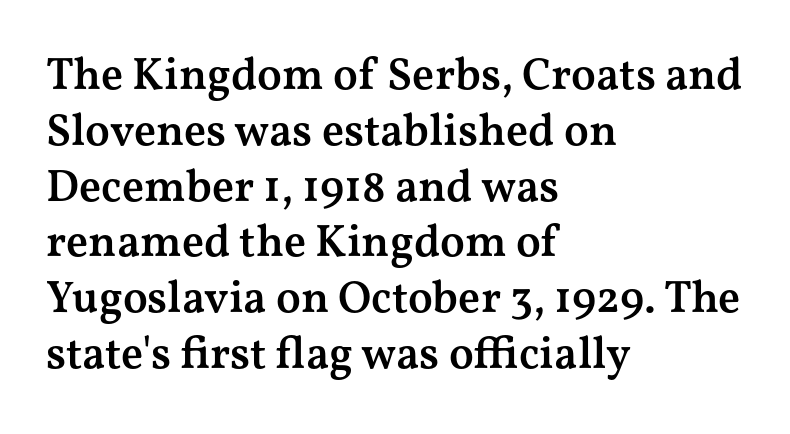
The image shows 45 px semibold, wide serif type, upright; set left-aligned, line spacing 1.24x, normal letter spacing, not underlined; medium stroke contrast and a medium x-height.
